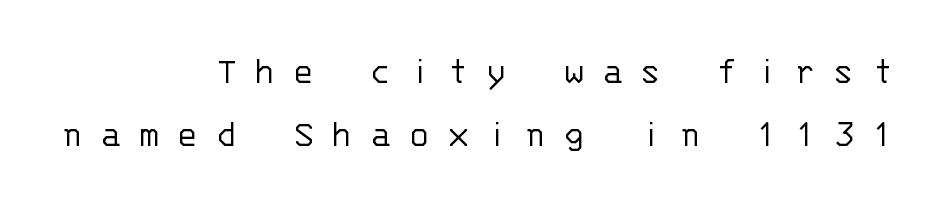
Q: Is the text bold? A: No.
Q: Is the text italic (slanted)? A: No, it is upright.
Q: Is the typeface a serif or a sans-serif typeface? A: Sans-serif.
Q: Is the text underlined? A: No.
Q: How is the paragraph aligned? A: Right-aligned.
Q: Is the spacing between letters normal or unusually wide? A: Unusually wide.
Q: Is the spacing between lines tight, normal or loose? A: Normal.
Q: Width (condensed, normal, or wide)? A: Normal.
Q: Stroke contrast? A: Low.
Q: x-height? A: Large.
Q: Monospaced? A: Yes.
